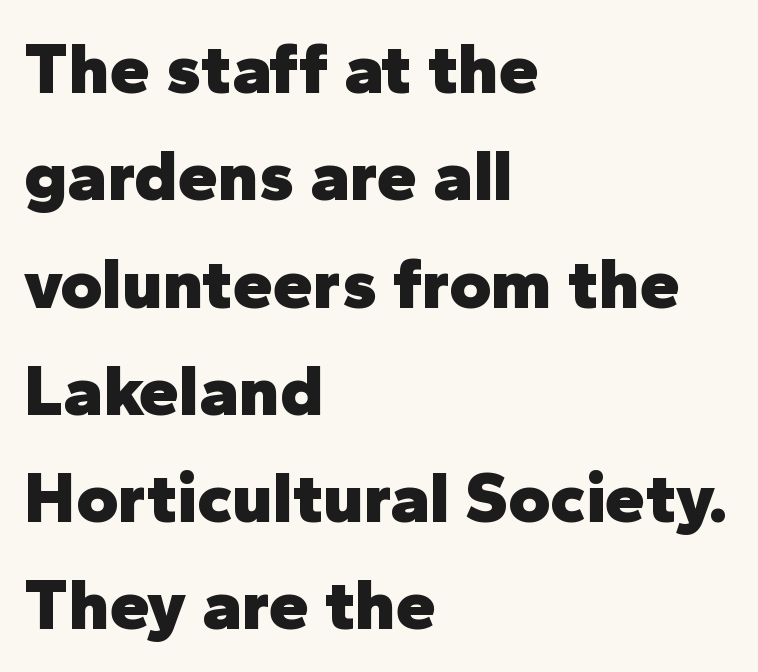
Q: Is the text bold? A: Yes.
Q: Is the text italic (slanted)? A: No, it is upright.
Q: Is the typeface a serif or a sans-serif typeface? A: Sans-serif.
Q: Is the text underlined? A: No.
Q: How is the paragraph aligned? A: Left-aligned.
Q: Is the spacing between letters normal or unusually wide? A: Normal.
Q: Is the spacing between lines tight, normal or loose? A: Normal.
Q: Width (condensed, normal, or wide)? A: Normal.
Q: Stroke contrast? A: Low.
Q: x-height? A: Medium.
Q: Monospaced? A: No.
